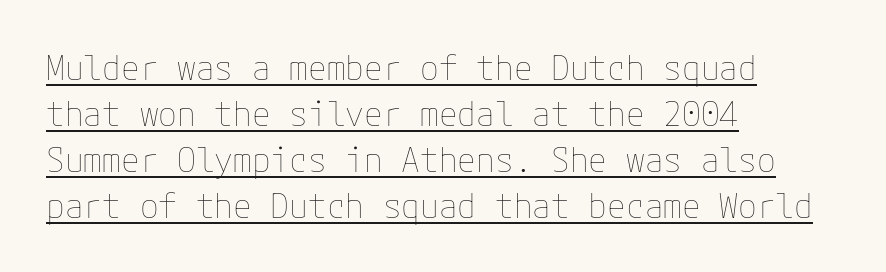
The image shows 34 px thin type, upright; set left-aligned, normal line spacing (1.35x), normal letter spacing, underlined; low stroke contrast and a medium x-height.
